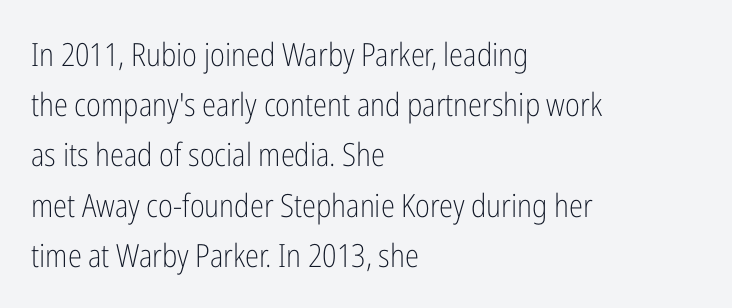
{"serif": "no", "italic": "no", "bold": "no", "weight": "light", "width": "condensed", "stroke_contrast": "low", "x_height": "medium", "monospaced": "no", "underline": "no", "align": "left", "line_spacing": "normal", "line_spacing_ratio": 1.57, "letter_spacing": "normal", "letter_spacing_em": 0.0, "glyph_px": 32}
